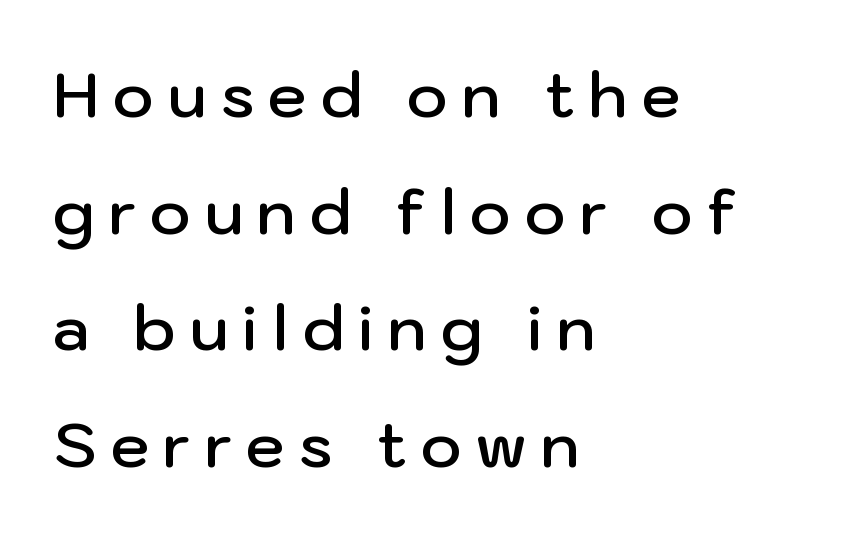
Q: Is the text bold? A: Semi-bold.
Q: Is the text italic (slanted)? A: No, it is upright.
Q: Is the typeface a serif or a sans-serif typeface? A: Sans-serif.
Q: Is the text underlined? A: No.
Q: How is the paragraph aligned? A: Left-aligned.
Q: Is the spacing between letters normal or unusually wide? A: Unusually wide.
Q: Width (condensed, normal, or wide)? A: Normal.
Q: Stroke contrast? A: Low.
Q: x-height? A: Medium.
Q: Monospaced? A: No.
